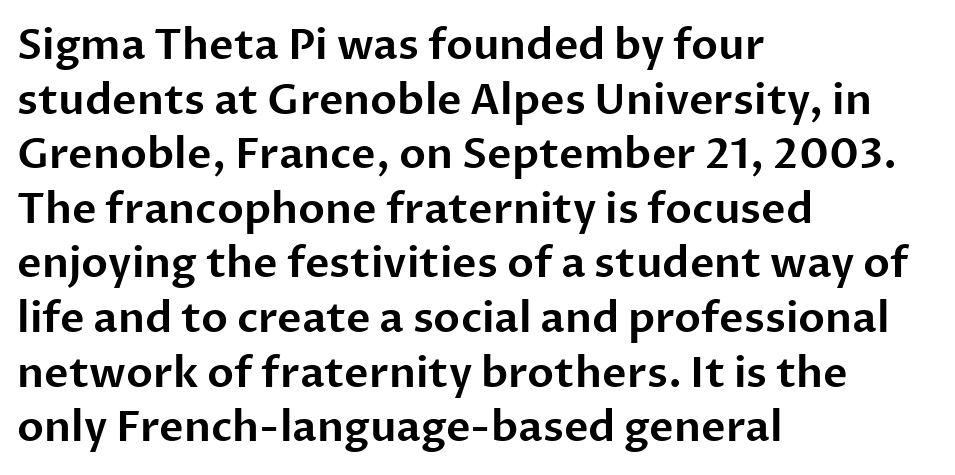
{"serif": "no", "italic": "no", "width": "normal", "stroke_contrast": "low", "x_height": "medium", "monospaced": "no", "underline": "no", "align": "left", "line_spacing": "normal", "line_spacing_ratio": 1.3, "letter_spacing": "normal", "letter_spacing_em": 0.0, "glyph_px": 42}
